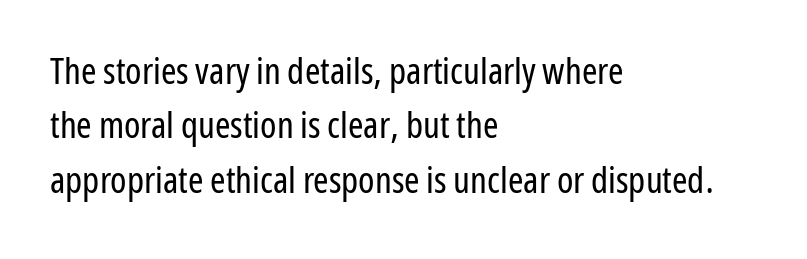
{"serif": "no", "italic": "no", "bold": "no", "weight": "regular", "width": "condensed", "stroke_contrast": "low", "x_height": "medium", "monospaced": "no", "underline": "no", "align": "left", "line_spacing": "normal", "line_spacing_ratio": 1.47, "letter_spacing": "normal", "letter_spacing_em": 0.0, "glyph_px": 37}
